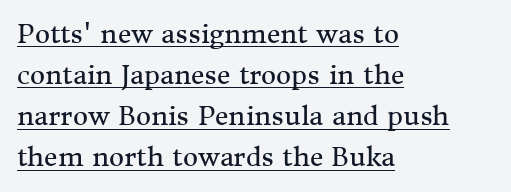
Q: Is the text bold? A: No.
Q: Is the text italic (slanted)? A: No, it is upright.
Q: Is the text underlined? A: Yes.
Q: How is the paragraph aligned? A: Left-aligned.
Q: Is the spacing between letters normal or unusually wide? A: Normal.
Q: Is the spacing between lines tight, normal or loose? A: Normal.
